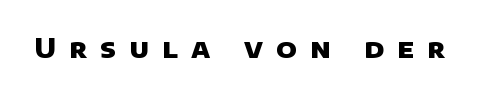
{"bold": "yes", "underline": "no", "letter_spacing": "wide", "letter_spacing_em": 0.49, "glyph_px": 27}
